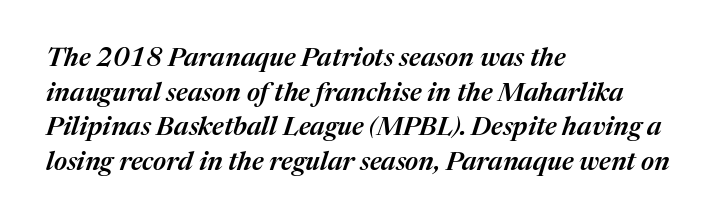
Reading down the block, your eye returns to a fixed left position each line. Check the space under the baseline: it is left empty. Notice how descenders clear the ascenders below comfortably — that's standard leading. A typesetter would call this zero additional tracking. Designer's note — italics engaged.
